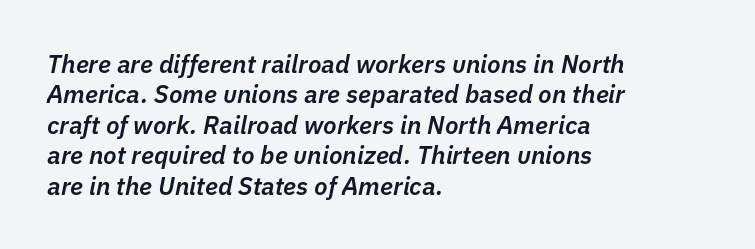
Check the space under the baseline: it is left empty. The rendering anchors every line to the left-hand side. The rendering applies a slant to the glyphs. The letters sit at their default tracking, neither squeezed nor spread.
